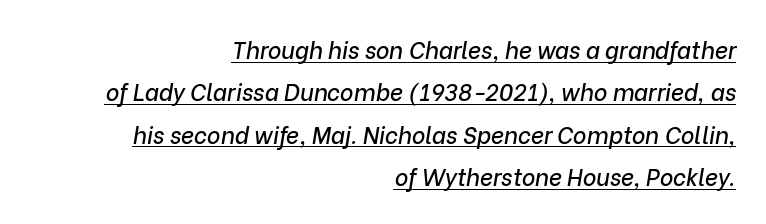
The image shows 23 px text type, italic (leaning right); set right-aligned, line spacing 1.84x, normal letter spacing, underlined.
